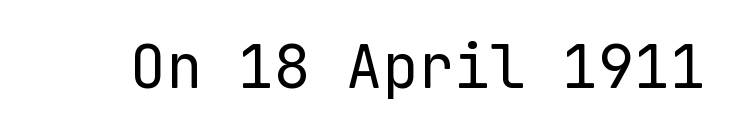
The image shows 60 px regular-weight sans-serif type, upright, monospaced; set normal letter spacing, not underlined; low stroke contrast and a medium x-height.
